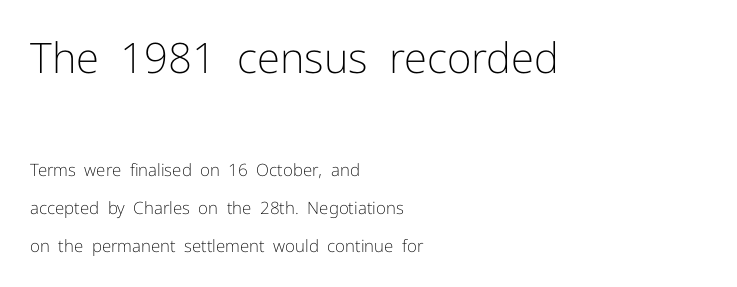
{"serif": "no", "italic": "no", "bold": "no", "weight": "light", "width": "normal", "stroke_contrast": "low", "x_height": "medium", "monospaced": "no", "underline": "no", "align": "left", "line_spacing": "loose", "line_spacing_ratio": 2.24, "letter_spacing": "normal", "letter_spacing_em": 0.0, "larger_block": "first", "size_ratio": 2.47, "glyph_px": 42}
